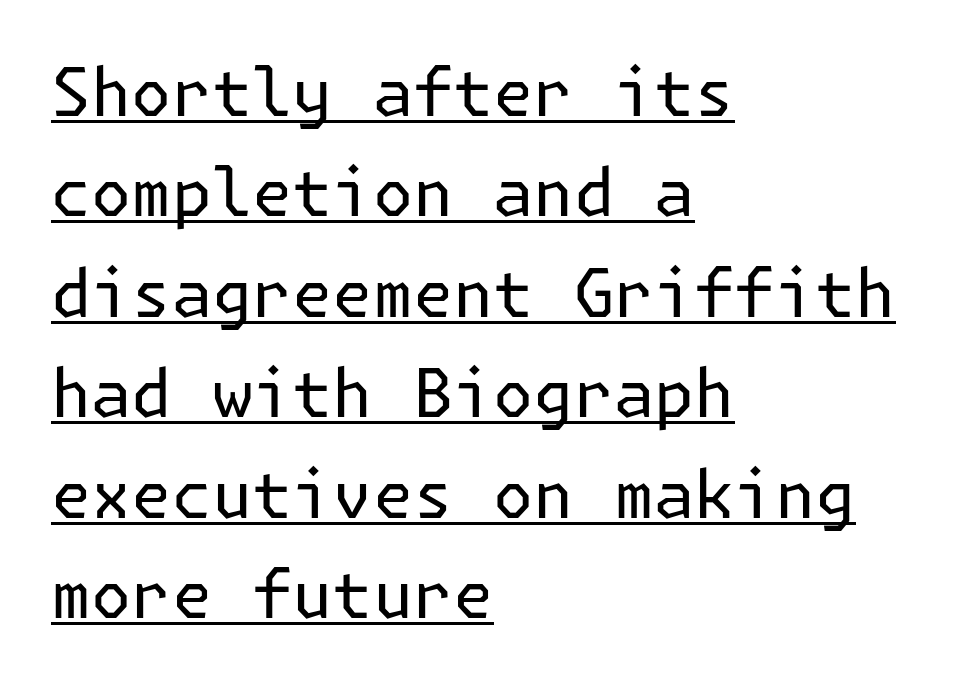
Q: Is the text bold? A: No.
Q: Is the text italic (slanted)? A: No, it is upright.
Q: Is the typeface a serif or a sans-serif typeface? A: Sans-serif.
Q: Is the text underlined? A: Yes.
Q: How is the paragraph aligned? A: Left-aligned.
Q: Is the spacing between letters normal or unusually wide? A: Normal.
Q: Is the spacing between lines tight, normal or loose? A: Normal.
Q: Width (condensed, normal, or wide)? A: Normal.
Q: Stroke contrast? A: Low.
Q: x-height? A: Medium.
